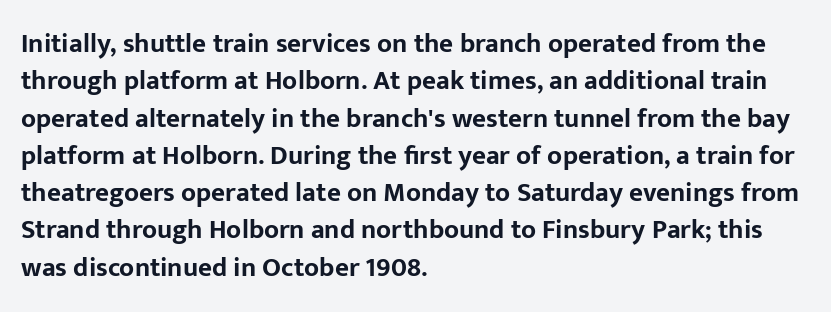
Q: Is the text bold? A: Yes.
Q: Is the text italic (slanted)? A: No, it is upright.
Q: Is the text underlined? A: No.
Q: How is the paragraph aligned? A: Left-aligned.
Q: Is the spacing between letters normal or unusually wide? A: Normal.
Q: Is the spacing between lines tight, normal or loose? A: Normal.
